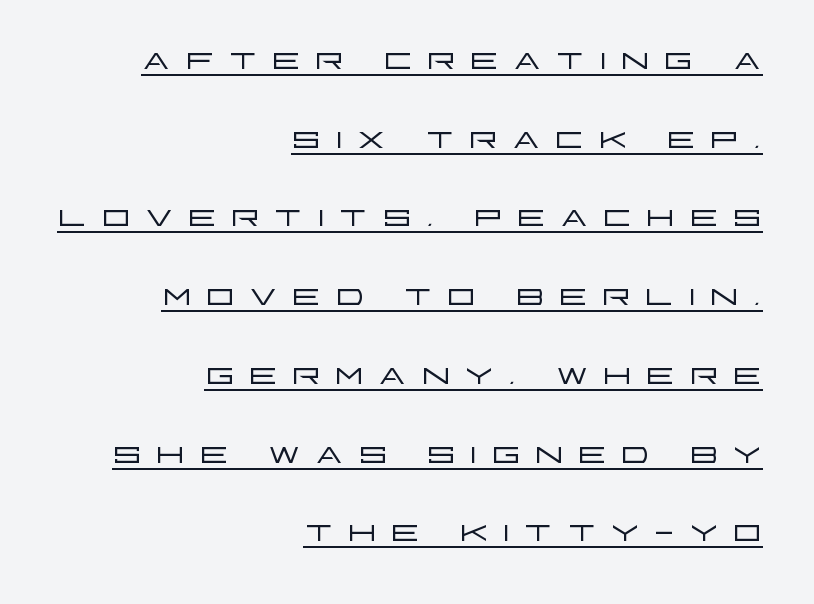
The image shows 45 px light, wide sans-serif type, upright; set right-aligned, line spacing 1.75x, unusually wide letter spacing (+0.29 em), underlined; low stroke contrast and a large x-height.
